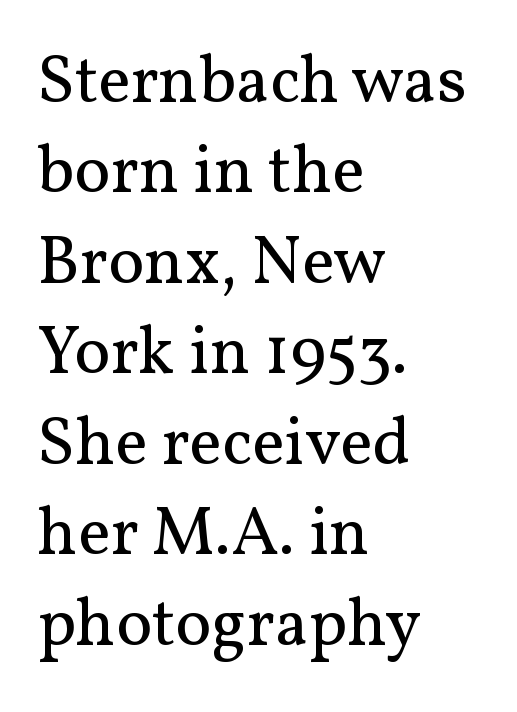
Q: Is the text bold? A: No.
Q: Is the text italic (slanted)? A: No, it is upright.
Q: Is the typeface a serif or a sans-serif typeface? A: Serif.
Q: Is the text underlined? A: No.
Q: How is the paragraph aligned? A: Left-aligned.
Q: Is the spacing between letters normal or unusually wide? A: Normal.
Q: Is the spacing between lines tight, normal or loose? A: Normal.
Q: Width (condensed, normal, or wide)? A: Normal.
Q: Stroke contrast? A: Medium.
Q: x-height? A: Medium.
Q: Monospaced? A: No.
